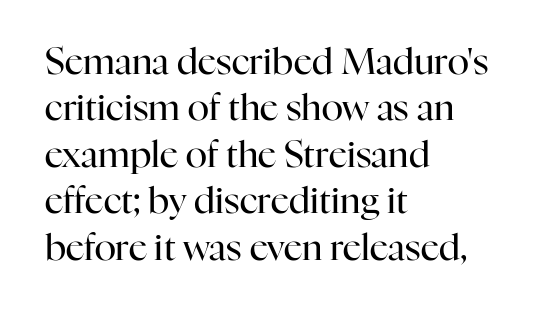
The rag falls on the right side of this text block. Quick note: underline off. Normally led — the rows are evenly, conventionally spaced. These lines keep a tight, regular rhythm from letter to letter.
